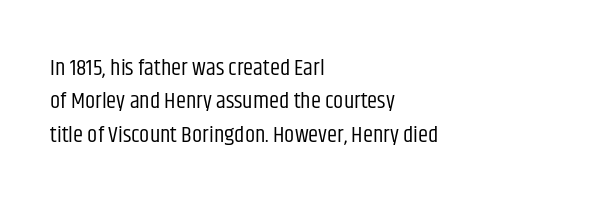
How would I describe the line gaps? Plain and ordinary. Just letters on the line, the space beneath them empty. Alignment: flush left. In terms of posture, this sample is upright.
